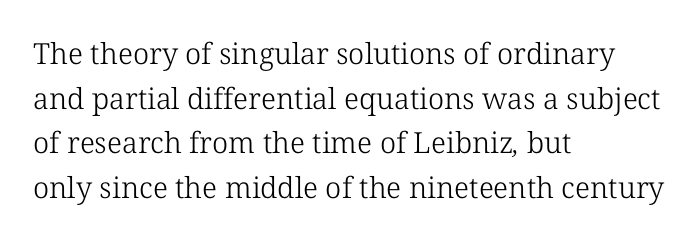
Is the letter spacing exaggerated? No — it looks like the ordinary default. Notice how descenders clear the ascenders below comfortably — that's standard leading. Do the characters align in a grid? No, the font is proportional. This reads as an unemphasized weight, regular at the heaviest. Line beginnings align vertically; line endings do not.
